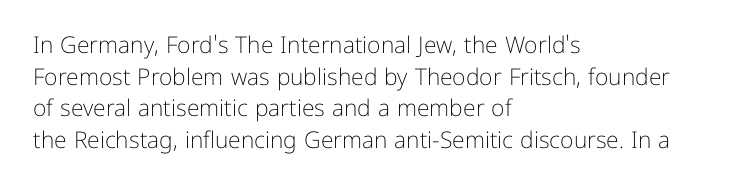
Q: Is the text bold? A: No.
Q: Is the text italic (slanted)? A: No, it is upright.
Q: Is the text underlined? A: No.
Q: How is the paragraph aligned? A: Left-aligned.
Q: Is the spacing between letters normal or unusually wide? A: Normal.
Q: Is the spacing between lines tight, normal or loose? A: Normal.
